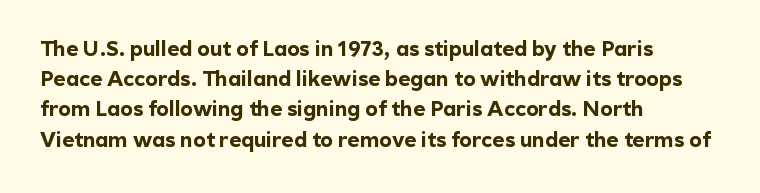
{"italic": "no", "bold": "yes", "underline": "no", "align": "left", "line_spacing": "normal", "line_spacing_ratio": 1.44, "letter_spacing": "normal", "letter_spacing_em": 0.0, "glyph_px": 21}
